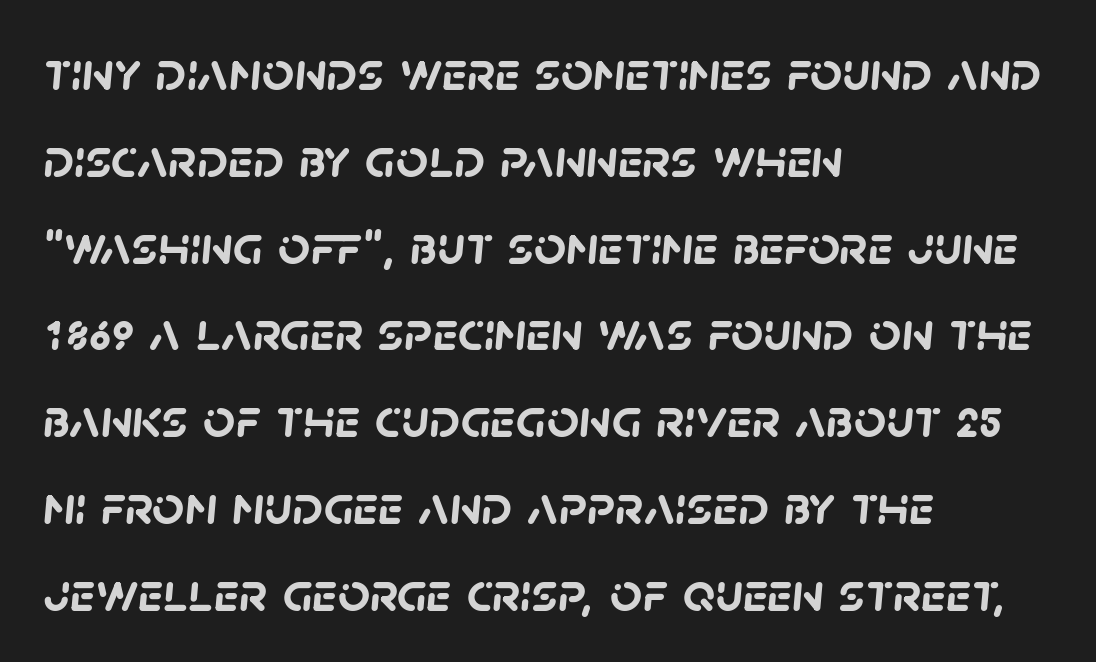
{"serif": "no", "bold": "yes", "weight": "semibold", "width": "normal", "stroke_contrast": "low", "x_height": "large", "monospaced": "no", "underline": "no", "align": "left", "line_spacing": "normal", "line_spacing_ratio": 1.55, "letter_spacing": "normal", "letter_spacing_em": 0.0, "glyph_px": 56}
